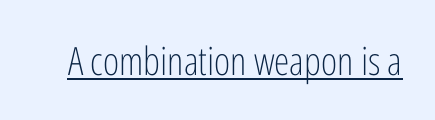
Q: Is the text bold? A: No.
Q: Is the text italic (slanted)? A: No, it is upright.
Q: Is the typeface a serif or a sans-serif typeface? A: Sans-serif.
Q: Is the text underlined? A: Yes.
Q: Is the spacing between letters normal or unusually wide? A: Normal.
Q: Width (condensed, normal, or wide)? A: Condensed.
Q: Stroke contrast? A: Low.
Q: x-height? A: Medium.
Q: Monospaced? A: No.
